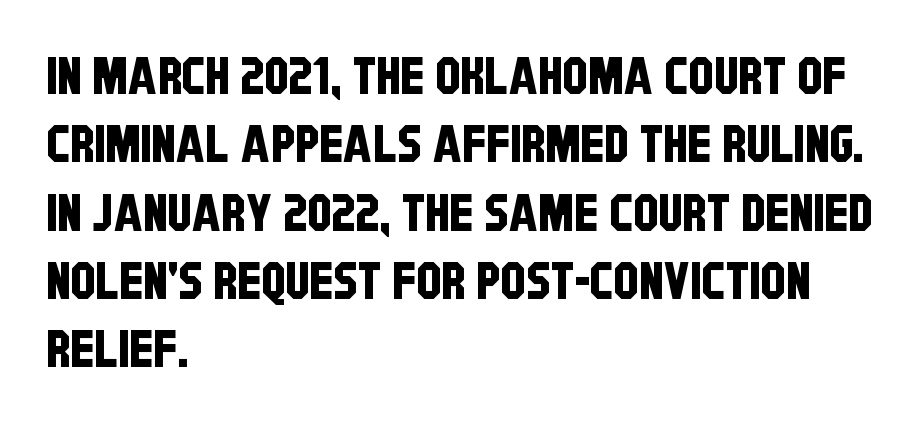
Baseline-to-baseline distance is the conventional proportion of letter height. Compared with typical body copy, the letter spacing here is the same. Has an underline been added? It has not. Type style note: lacks serifs.
